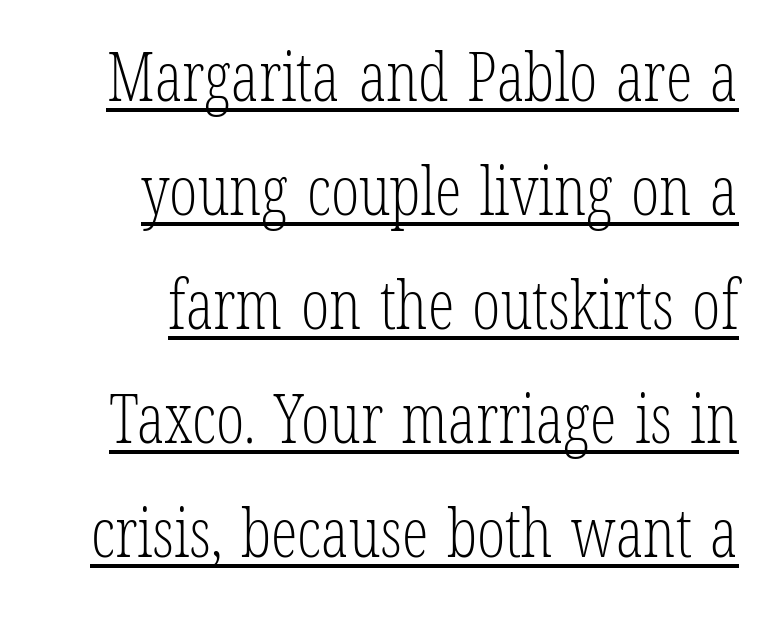
Q: Is the text bold? A: No.
Q: Is the text italic (slanted)? A: No, it is upright.
Q: Is the typeface a serif or a sans-serif typeface? A: Serif.
Q: Is the text underlined? A: Yes.
Q: How is the paragraph aligned? A: Right-aligned.
Q: Is the spacing between letters normal or unusually wide? A: Normal.
Q: Is the spacing between lines tight, normal or loose? A: Normal.
Q: Width (condensed, normal, or wide)? A: Condensed.
Q: Stroke contrast? A: Low.
Q: x-height? A: Medium.
Q: Monospaced? A: No.
